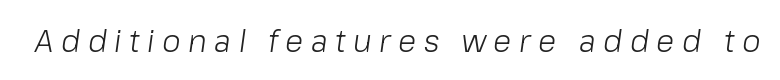
The image shows 30 px light type, italic (leaning right); set unusually wide letter spacing (+0.25 em), not underlined; low stroke contrast and a medium x-height.
